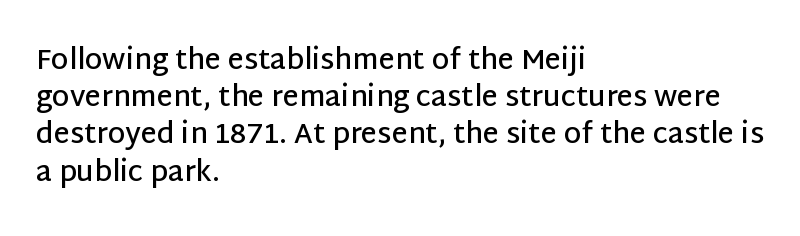
{"serif": "no", "italic": "no", "bold": "semi", "weight": "semibold", "width": "normal", "stroke_contrast": "low", "x_height": "large", "monospaced": "no", "underline": "no", "align": "left", "line_spacing": "normal", "line_spacing_ratio": 1.33, "letter_spacing": "normal", "letter_spacing_em": 0.0, "glyph_px": 28}
